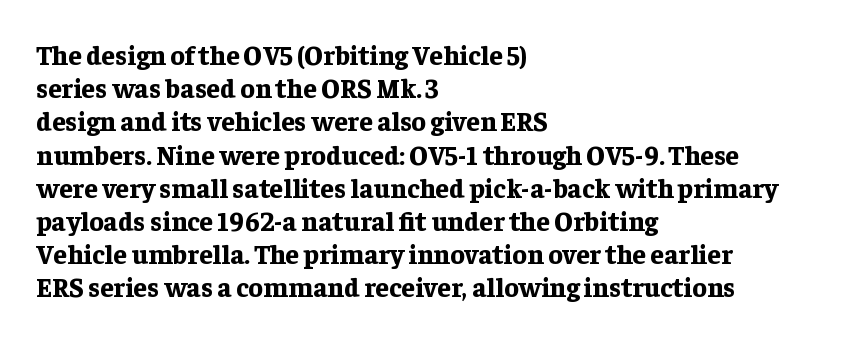
The image shows 27 px bold type, upright; set left-aligned, line spacing 1.23x, normal letter spacing, not underlined.
